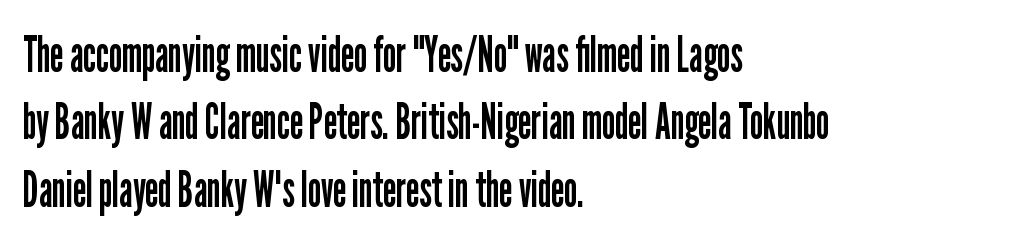
{"serif": "no", "italic": "no", "bold": "no", "weight": "regular", "width": "condensed", "stroke_contrast": "low", "x_height": "medium", "monospaced": "no", "underline": "no", "align": "left", "line_spacing": "normal", "line_spacing_ratio": 1.35, "letter_spacing": "normal", "letter_spacing_em": 0.0, "glyph_px": 50}
